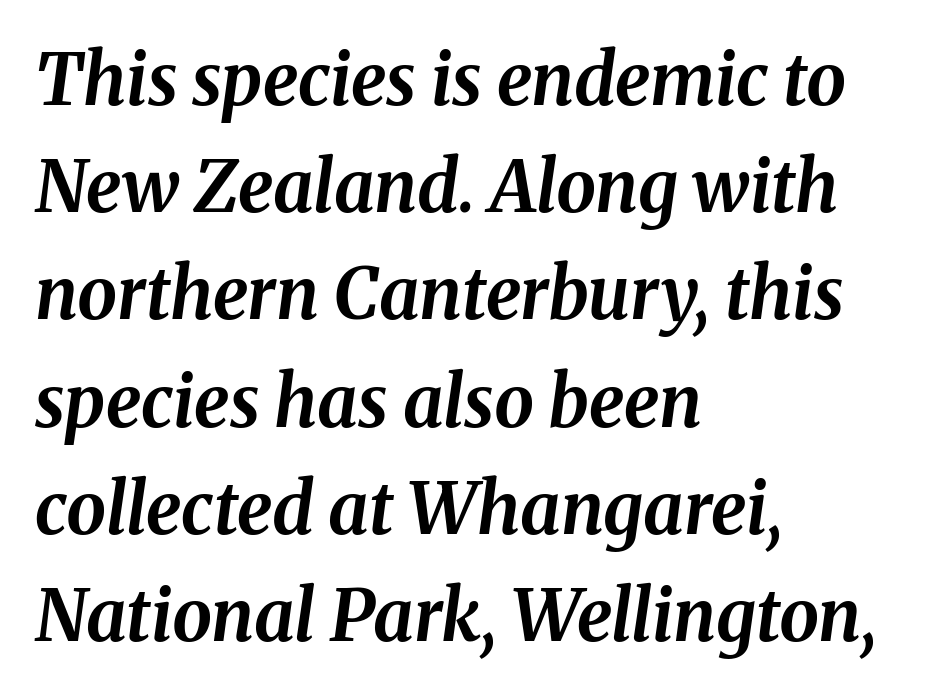
Check the space under the baseline: it is left empty. Vertical spacing — default. These lines stack with their left ends in a neat column. Compared with ordinary roman type, these characters are visibly tilted.
